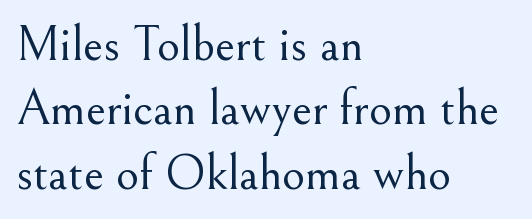
Q: Is the text bold? A: No.
Q: Is the text italic (slanted)? A: No, it is upright.
Q: Is the typeface a serif or a sans-serif typeface? A: Serif.
Q: Is the text underlined? A: No.
Q: How is the paragraph aligned? A: Left-aligned.
Q: Is the spacing between letters normal or unusually wide? A: Normal.
Q: Is the spacing between lines tight, normal or loose? A: Normal.
Q: Width (condensed, normal, or wide)? A: Normal.
Q: Stroke contrast? A: Medium.
Q: x-height? A: Small.
Q: Monospaced? A: No.
